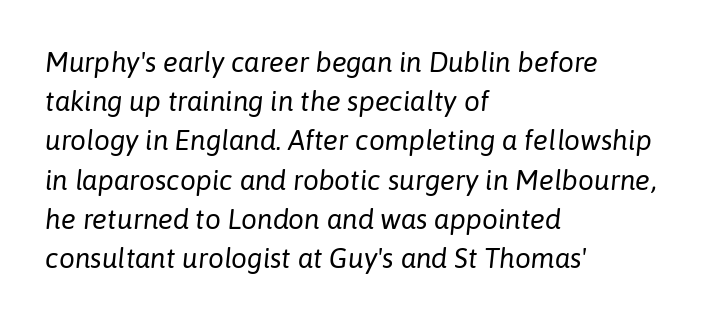
Q: Is the text bold? A: No.
Q: Is the text italic (slanted)? A: Yes, it leans right by about 6 degrees.
Q: Is the text underlined? A: No.
Q: How is the paragraph aligned? A: Left-aligned.
Q: Is the spacing between letters normal or unusually wide? A: Normal.
Q: Is the spacing between lines tight, normal or loose? A: Normal.
Q: Width (condensed, normal, or wide)? A: Normal.
Q: Stroke contrast? A: Low.
Q: x-height? A: Medium.
Q: Monospaced? A: No.
